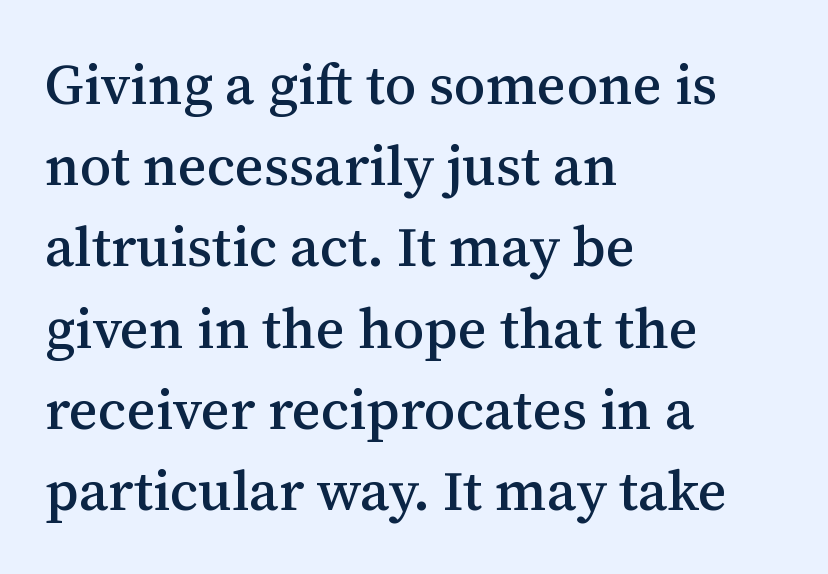
Default kerning and tracking; the words read as compact shapes. Line spacing here is normal. The passage shown is not underscored anywhere. These lines are rendered in a variable-pitch font.
